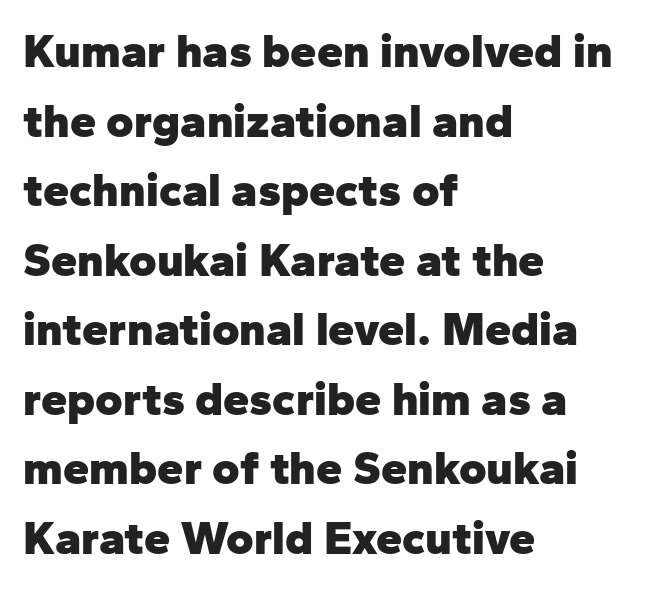
Inter-character spacing is left at the font's built-in metrics. The strip under each line holds only bare page. Set as a true bold cut, around the 700 mark. A typesetter would label this face a sans.
